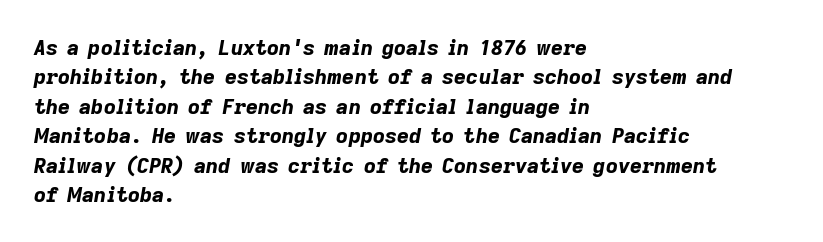
Notice how the stems are inclined rather than vertical — that's the hallmark of italics. Heavy-handed strokes throughout: this text is bold. Does extra space separate the letters? No, they use regular spacing. Lines of text with bare space underneath. These lines sit exactly where default settings would place them. The paragraph has a hard left edge and a soft right edge.
